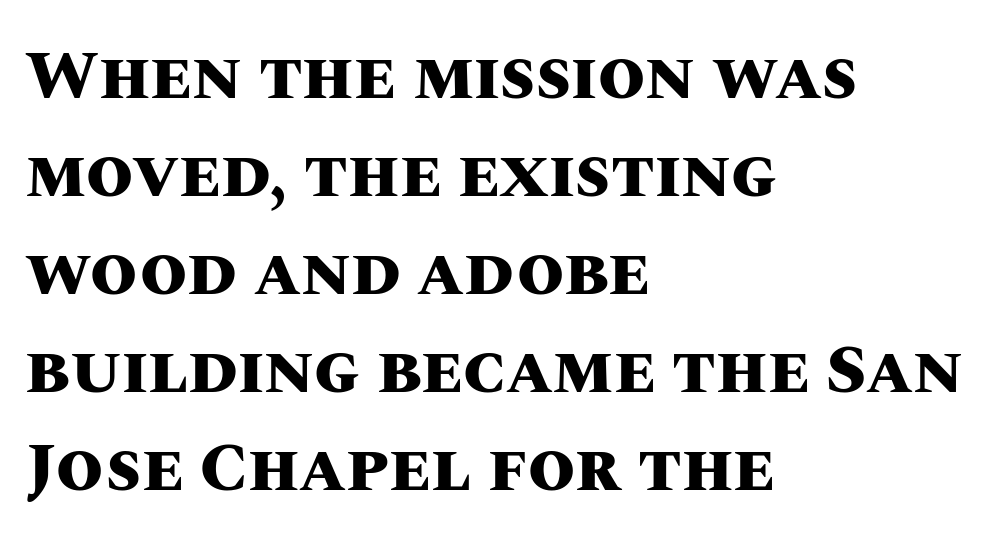
{"italic": "no", "bold": "yes", "weight": "heavy", "width": "normal", "stroke_contrast": "medium", "x_height": "large", "monospaced": "no", "underline": "no", "align": "left", "line_spacing": "normal", "line_spacing_ratio": 1.44, "letter_spacing": "normal", "letter_spacing_em": 0.0, "glyph_px": 68}
